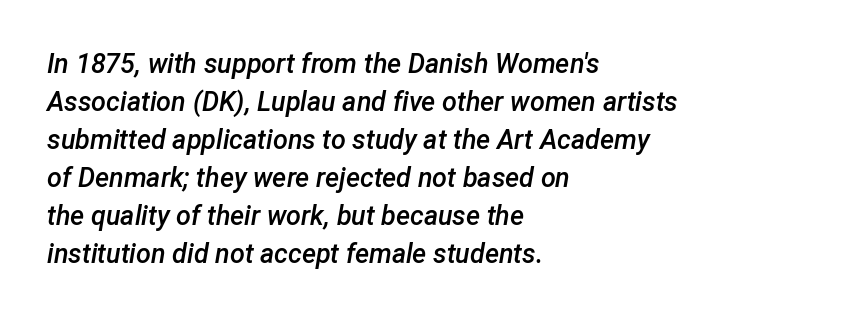
{"italic": "yes", "lean": "right", "slant_degrees": 12, "bold": "semi", "underline": "no", "align": "left", "line_spacing": "normal", "line_spacing_ratio": 1.41, "letter_spacing": "normal", "letter_spacing_em": 0.0, "glyph_px": 27}
